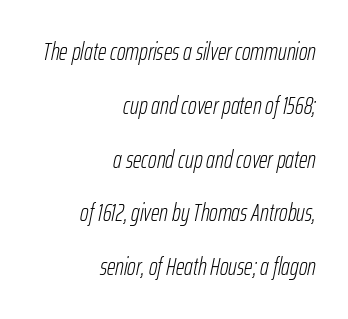
Check the space under the baseline: it is left empty. Italic? Definitely — the glyphs are oblique. The weight would be labelled regular, book, light, or lighter still. One glance says open: line gaps are wider than usual. The rendering anchors every line to the right-hand side.
